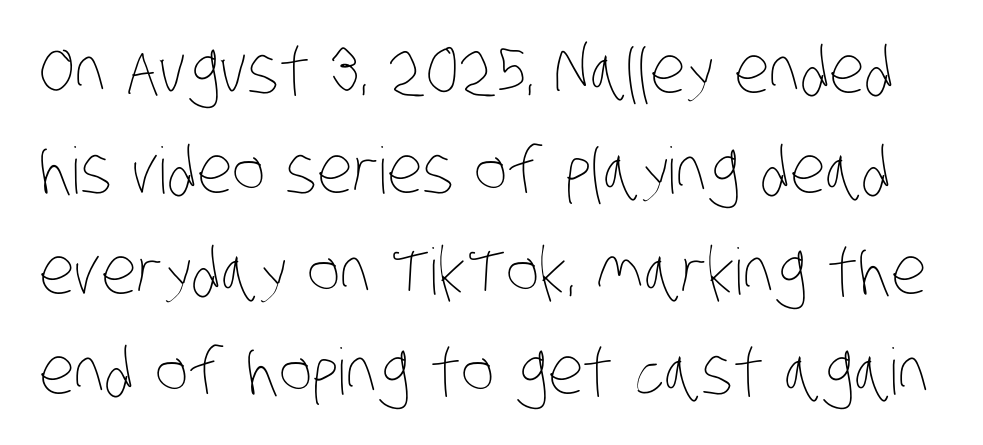
The zone under the glyphs is completely vacant. Looks like regular typesetting: each glyph gets only the width it needs. Stroke mass is kept to a normal reading level or below. Nothing unusual about the tracking: characters are spaced as the font intends. The block of text has a typical density, with ordinary space between rows.
